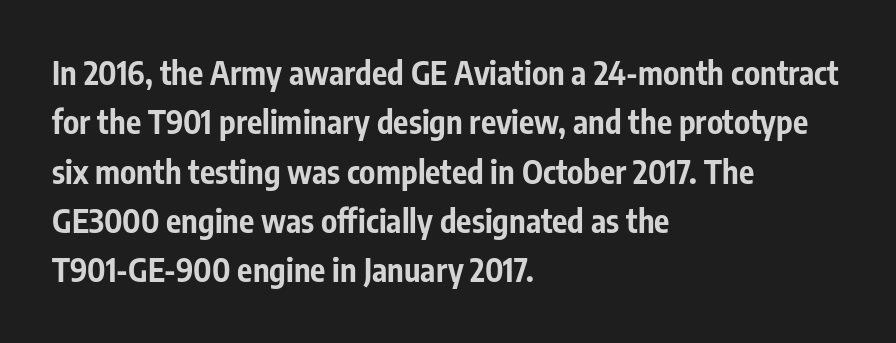
Q: Is the text bold? A: Yes.
Q: Is the text italic (slanted)? A: No, it is upright.
Q: Is the typeface a serif or a sans-serif typeface? A: Sans-serif.
Q: Is the text underlined? A: No.
Q: How is the paragraph aligned? A: Left-aligned.
Q: Is the spacing between letters normal or unusually wide? A: Normal.
Q: Is the spacing between lines tight, normal or loose? A: Normal.
Q: Width (condensed, normal, or wide)? A: Condensed.
Q: Stroke contrast? A: Low.
Q: x-height? A: Medium.
Q: Monospaced? A: No.
